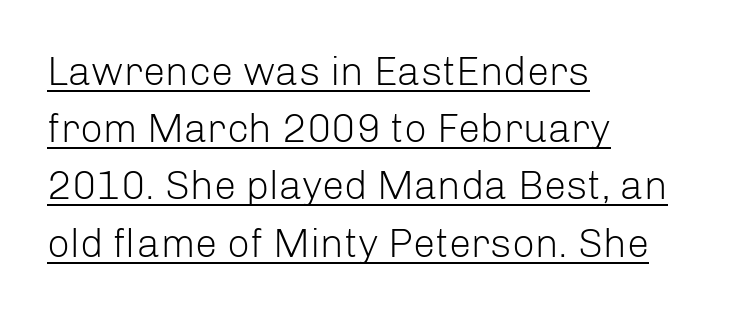
It's the straight-up-and-down kind of type. Vertical spacing — default. Note the varied advance widths — an 'i' is clearly narrower than an 'm'. No chunkiness to these letters — they're not bold. The lines in this sample share a left origin and differ only in where they stop.
